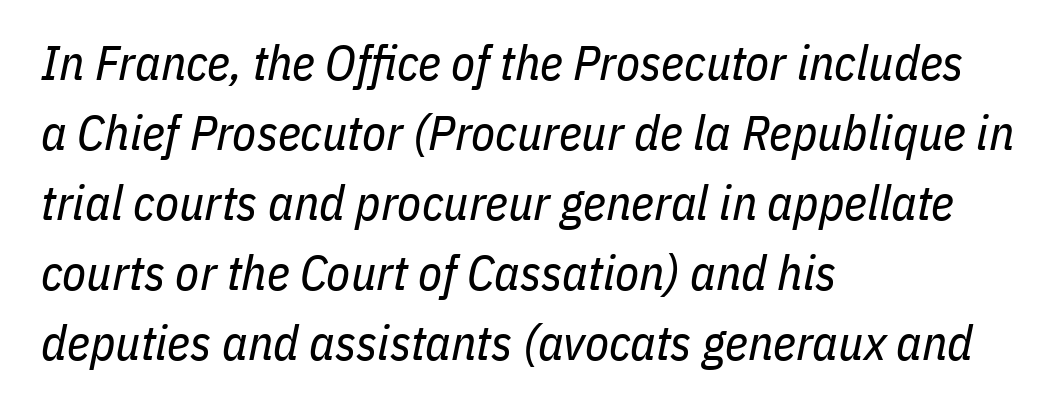
{"italic": "yes", "lean": "right", "slant_degrees": 11, "bold": "no", "weight": "regular", "width": "condensed", "stroke_contrast": "low", "x_height": "medium", "monospaced": "no", "underline": "no", "align": "left", "line_spacing": "normal", "line_spacing_ratio": 1.43, "letter_spacing": "normal", "letter_spacing_em": 0.0, "glyph_px": 49}
